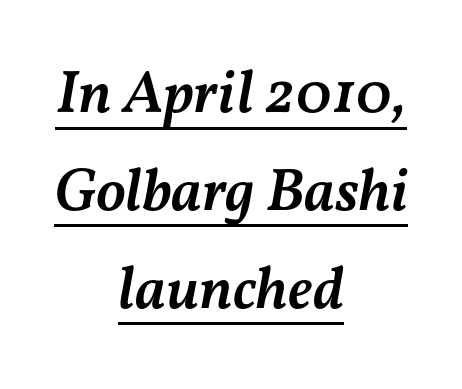
{"italic": "yes", "lean": "right", "slant_degrees": 11, "bold": "semi", "weight": "semibold", "width": "normal", "stroke_contrast": "medium", "x_height": "medium", "monospaced": "no", "underline": "yes", "align": "center", "line_spacing": "normal", "line_spacing_ratio": 1.63, "letter_spacing": "normal", "letter_spacing_em": 0.0, "glyph_px": 60}
